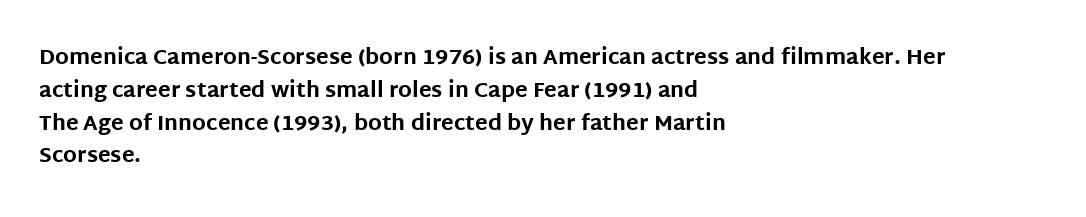
{"italic": "no", "bold": "yes", "underline": "no", "align": "left", "line_spacing": "normal", "line_spacing_ratio": 1.56, "letter_spacing": "normal", "letter_spacing_em": 0.0, "glyph_px": 21}
